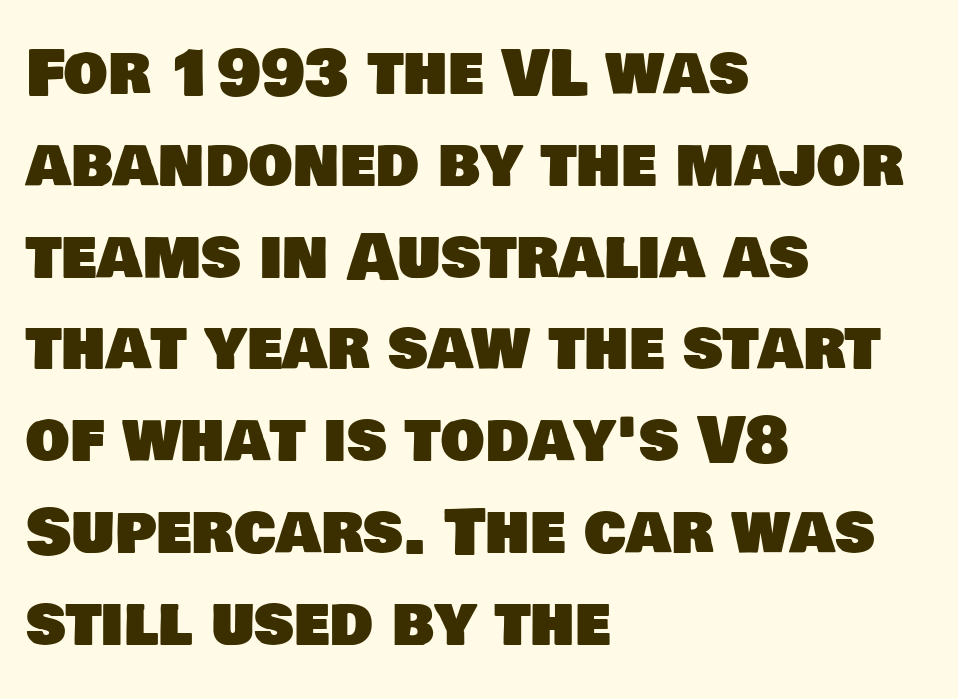
The image shows 62 px sans-serif type; set left-aligned, normal line spacing (1.48x), normal letter spacing, not underlined; low stroke contrast and a large x-height.
